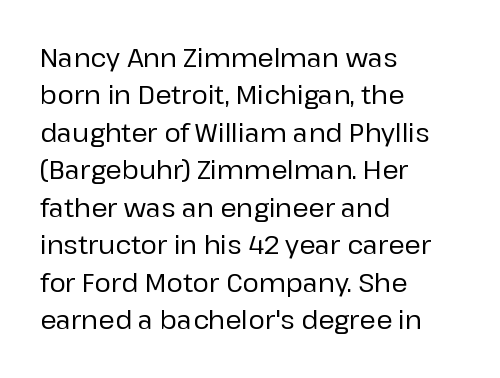
{"italic": "no", "underline": "no", "align": "left", "line_spacing": "normal", "line_spacing_ratio": 1.5, "letter_spacing": "normal", "letter_spacing_em": 0.0, "glyph_px": 25}
